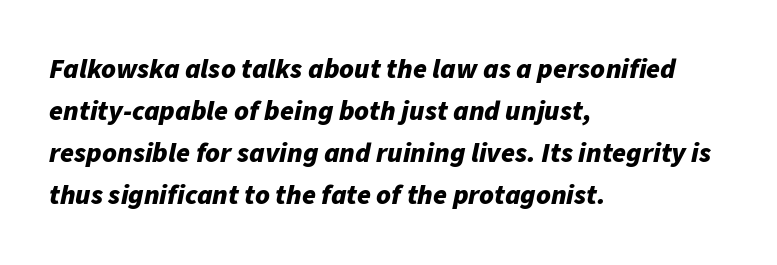
The image shows 28 px bold type, italic (leaning right); set left-aligned, normal line spacing (1.5x), normal letter spacing, not underlined; low stroke contrast and a medium x-height.
